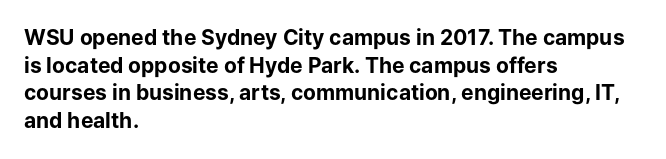
The image shows 21 px bold type, upright; set left-aligned, normal line spacing (1.32x), normal letter spacing, not underlined.
